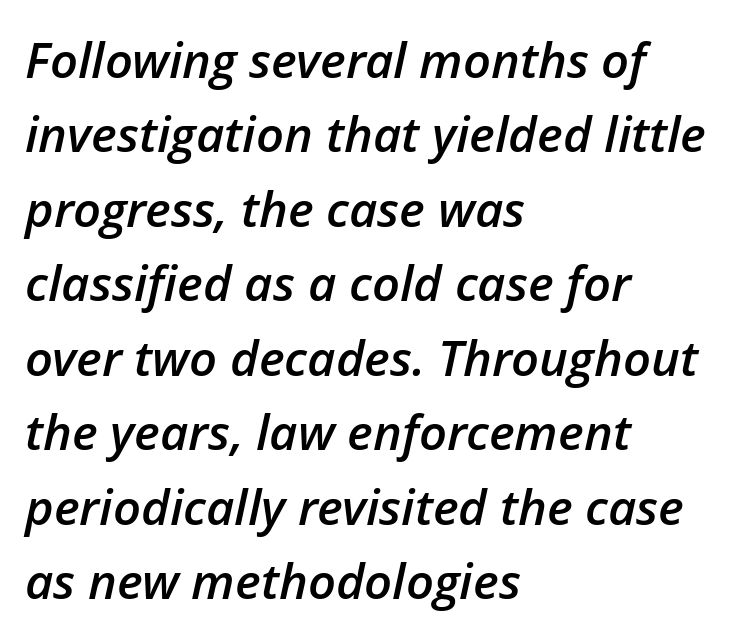
{"italic": "yes", "lean": "right", "slant_degrees": 12, "bold": "semi", "weight": "semibold", "width": "normal", "stroke_contrast": "low", "x_height": "medium", "monospaced": "no", "underline": "no", "align": "left", "line_spacing": "normal", "line_spacing_ratio": 1.52, "letter_spacing": "normal", "letter_spacing_em": 0.0, "glyph_px": 49}
